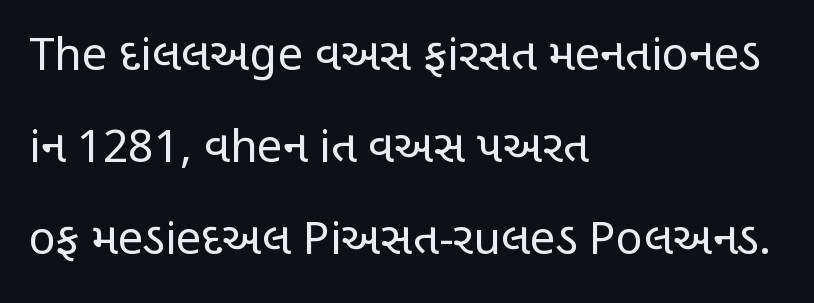
{"serif": "no", "italic": "no", "bold": "no", "weight": "regular", "width": "condensed", "stroke_contrast": "low", "x_height": "large", "monospaced": "no", "underline": "no", "align": "left", "line_spacing": "loose", "line_spacing_ratio": 2.05, "letter_spacing": "normal", "letter_spacing_em": 0.0, "glyph_px": 45}
